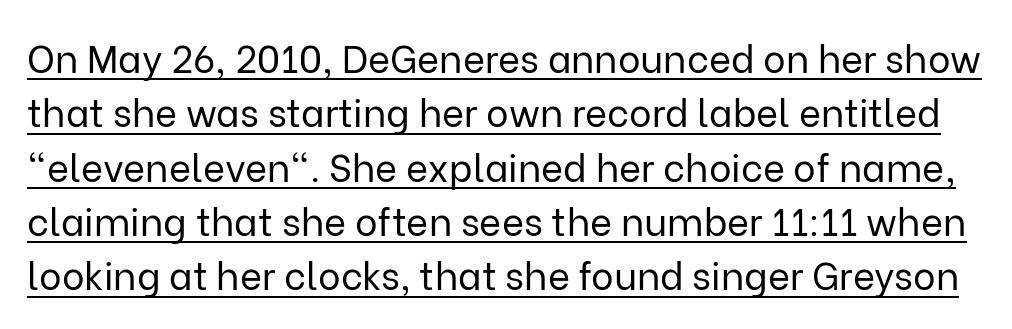
{"serif": "no", "italic": "no", "bold": "no", "weight": "regular", "width": "normal", "stroke_contrast": "low", "x_height": "medium", "monospaced": "no", "underline": "yes", "line_spacing": "normal", "line_spacing_ratio": 1.43, "letter_spacing": "normal", "letter_spacing_em": 0.0, "glyph_px": 38}
